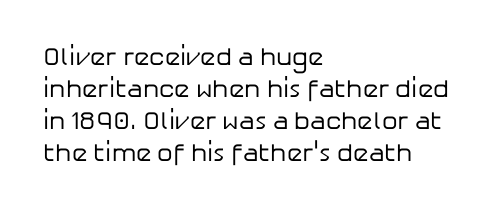
Q: Is the text bold? A: No.
Q: Is the text italic (slanted)? A: No, it is upright.
Q: Is the text underlined? A: No.
Q: How is the paragraph aligned? A: Left-aligned.
Q: Is the spacing between letters normal or unusually wide? A: Normal.
Q: Is the spacing between lines tight, normal or loose? A: Normal.
